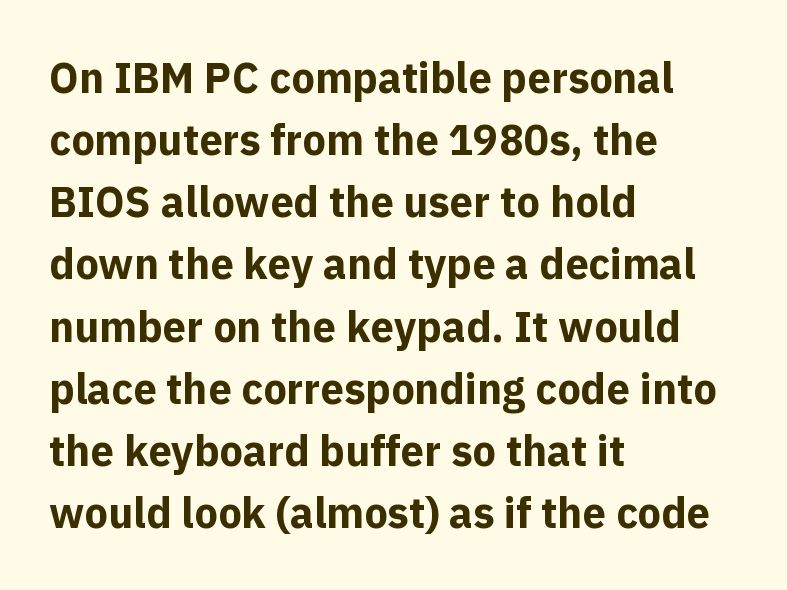
Ordinary non-slanted type is in use. Visually the block forms a straight wall on the left and a jagged coastline on the right. The font is running at its bold setting. A typesetter would call this zero additional tracking. Summary of vertical rhythm: regular, with standard interline spacing. Plain, unruled lines of type.
